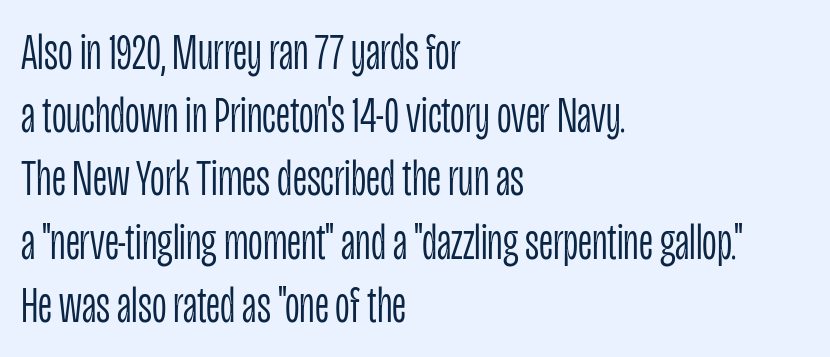
{"serif": "no", "italic": "no", "bold": "no", "weight": "light", "width": "condensed", "stroke_contrast": "low", "x_height": "large", "monospaced": "no", "underline": "no", "align": "left", "line_spacing_ratio": 1.24, "letter_spacing": "normal", "letter_spacing_em": 0.0, "glyph_px": 51}
